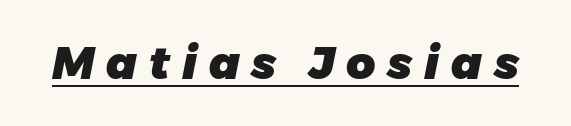
Q: Is the text bold? A: Yes.
Q: Is the text italic (slanted)? A: Yes, it leans right by about 11 degrees.
Q: Is the text underlined? A: Yes.
Q: Is the spacing between letters normal or unusually wide? A: Unusually wide.
Q: Width (condensed, normal, or wide)? A: Normal.
Q: Stroke contrast? A: Low.
Q: x-height? A: Medium.
Q: Monospaced? A: No.
